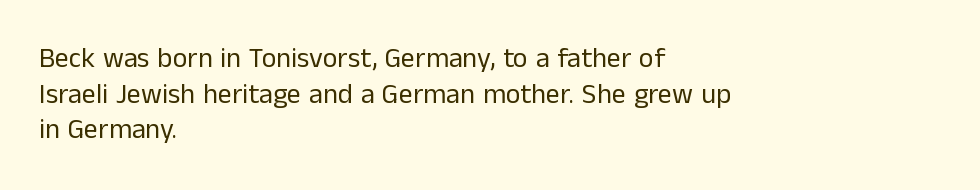
{"serif": "no", "italic": "no", "bold": "no", "weight": "regular", "width": "normal", "stroke_contrast": "low", "x_height": "medium", "monospaced": "no", "underline": "no", "align": "left", "line_spacing": "normal", "line_spacing_ratio": 1.27, "letter_spacing": "normal", "letter_spacing_em": 0.0, "glyph_px": 28}
